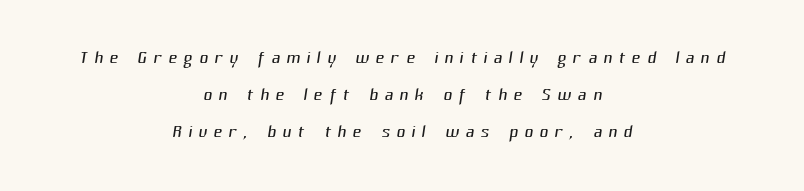
Q: Is the text bold? A: No.
Q: Is the text underlined? A: No.
Q: How is the paragraph aligned? A: Centered.
Q: Is the spacing between letters normal or unusually wide? A: Unusually wide.
Q: Is the spacing between lines tight, normal or loose? A: Normal.
